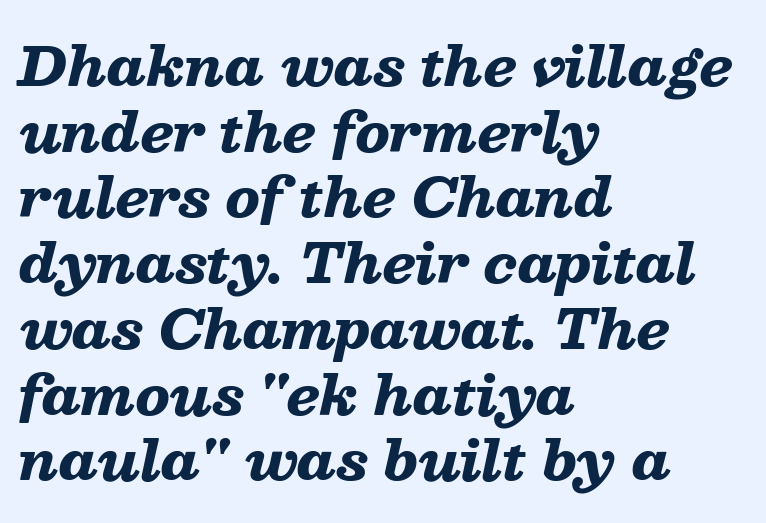
The image shows 53 px heavy, wide type, italic (leaning right); set left-aligned, line spacing 1.24x, normal letter spacing, not underlined; low stroke contrast and a medium x-height.
